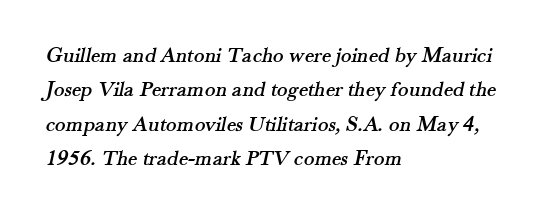
The image shows 22 px text type; set left-aligned, normal line spacing (1.56x), normal letter spacing, not underlined.
